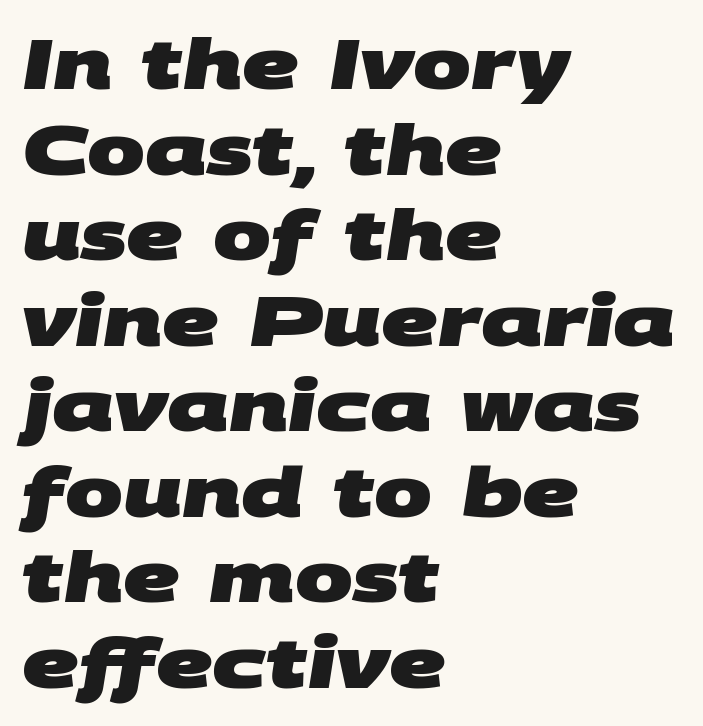
The image shows 69 px heavy, wide sans-serif type; set left-aligned, line spacing 1.24x, normal letter spacing, not underlined; medium stroke contrast and a large x-height.
